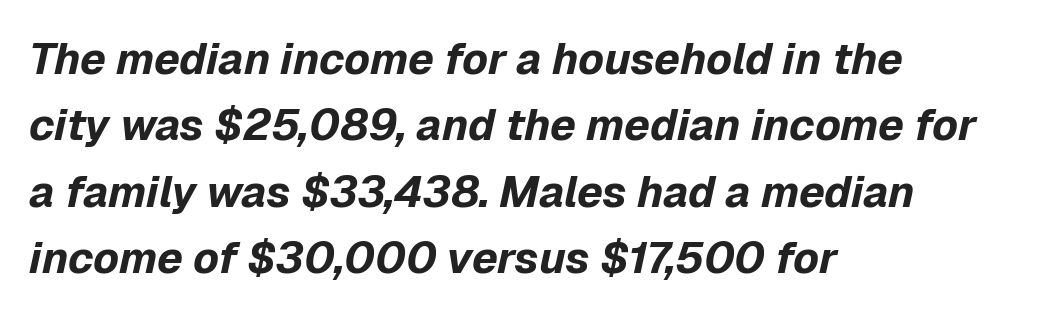
Slant detected: the letters are inclined. Notice how descenders clear the ascenders below comfortably — that's standard leading. Caption: standard tracking, unaltered. Descenders hang freely into open space.
